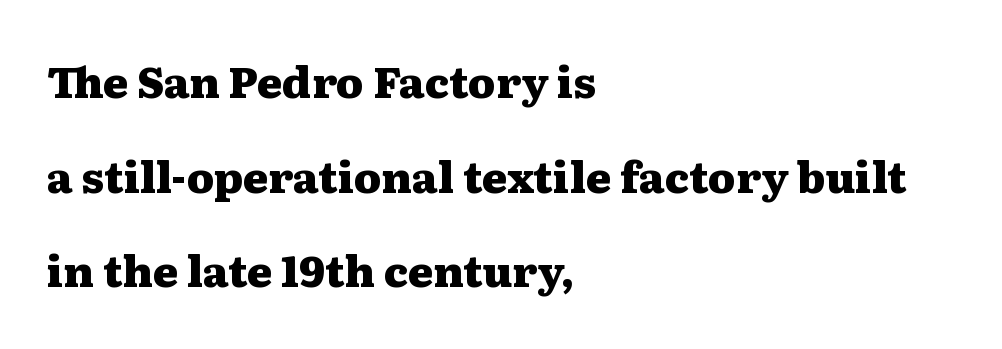
The image shows 43 px heavy, wide serif type, upright; set left-aligned, loose line spacing (2.2x), normal letter spacing, not underlined; medium stroke contrast and a medium x-height.
